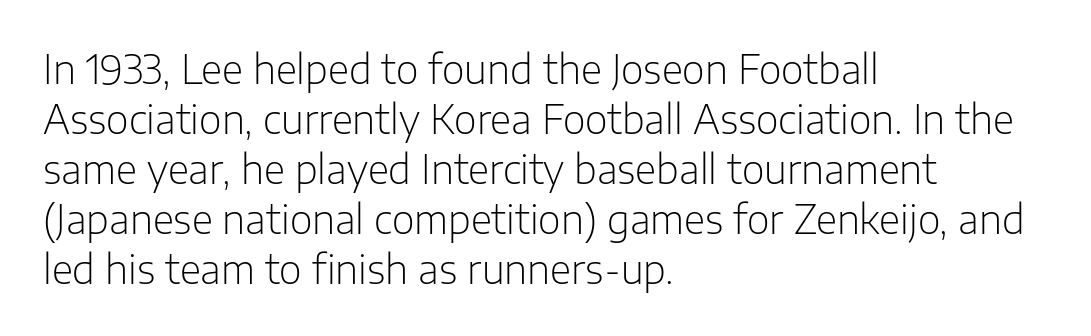
The image shows 39 px light sans-serif type, upright; set left-aligned, normal line spacing (1.28x), normal letter spacing, not underlined; low stroke contrast and a medium x-height.
